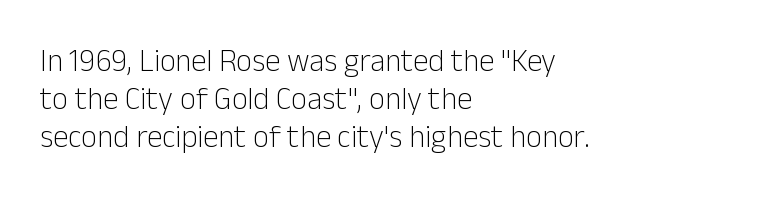
The image shows 31 px light sans-serif type, upright; set left-aligned, line spacing 1.22x, normal letter spacing, not underlined; low stroke contrast and a medium x-height.
